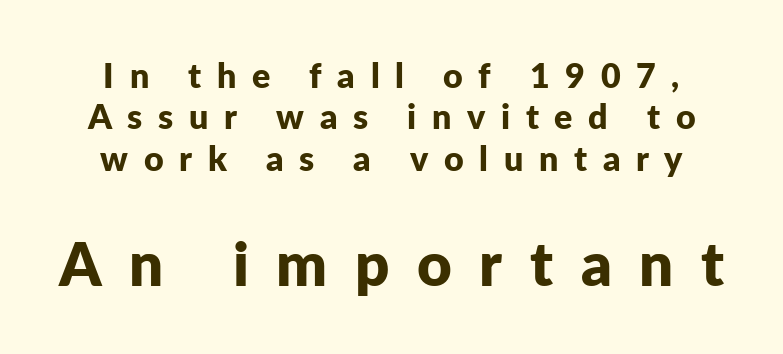
Q: Is the text bold? A: Yes.
Q: Is the text italic (slanted)? A: No, it is upright.
Q: Is the typeface a serif or a sans-serif typeface? A: Sans-serif.
Q: Is the text underlined? A: No.
Q: Is the spacing between letters normal or unusually wide? A: Unusually wide.
Q: Which block of text is set in a larger size, the first (top) or the second (bottom)? A: The second (bottom) one.
Q: Width (condensed, normal, or wide)? A: Normal.
Q: Stroke contrast? A: Low.
Q: x-height? A: Medium.
Q: Monospaced? A: No.
